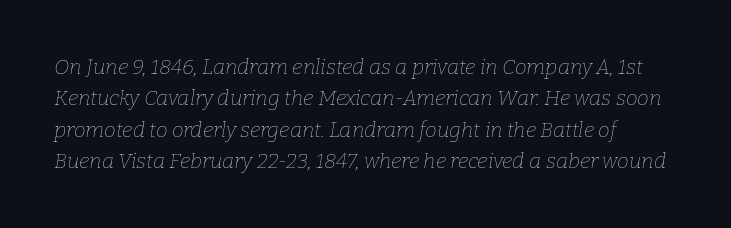
Q: Is the text bold? A: No.
Q: Is the text italic (slanted)? A: Yes, it leans right by about 9 degrees.
Q: Is the text underlined? A: No.
Q: Is the spacing between letters normal or unusually wide? A: Normal.
Q: Is the spacing between lines tight, normal or loose? A: Normal.
